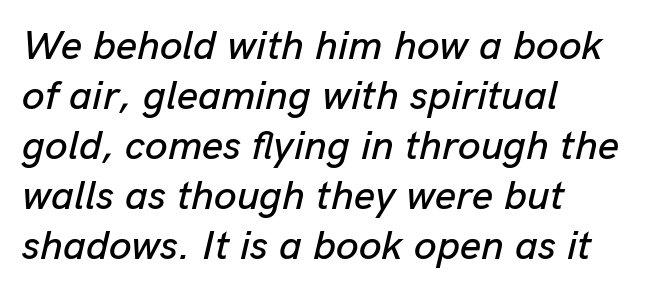
{"italic": "yes", "lean": "right", "slant_degrees": 13, "width": "normal", "stroke_contrast": "low", "x_height": "medium", "monospaced": "no", "underline": "no", "align": "left", "line_spacing_ratio": 1.22, "letter_spacing": "normal", "letter_spacing_em": 0.0, "glyph_px": 41}
